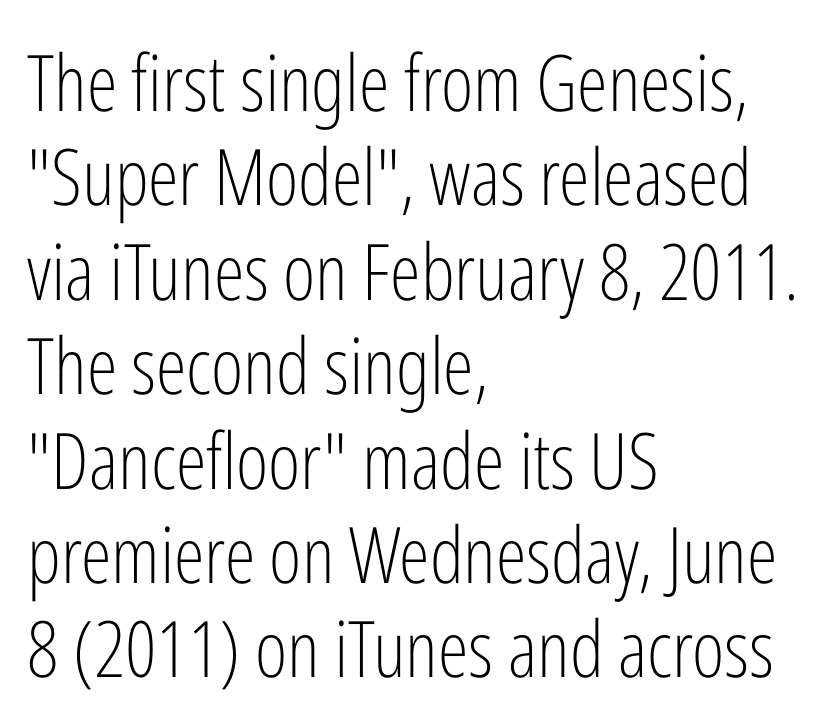
Any mark beneath the type? The region is blank. Nothing unusual about the tracking: characters are spaced as the font intends. To sum up the face: it is a sans, with no serifs. The letters stand straight up with perfectly vertical stems. A typesetter would call this proportional, since set widths differ per character. Reading down the block, your eye returns to a fixed left position each line.
